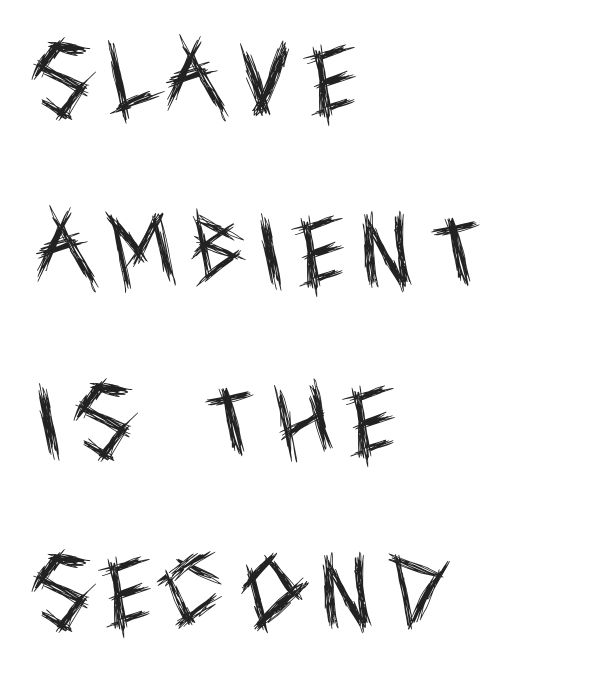
The image shows 79 px regular-weight, condensed sans-serif type, upright; set left-aligned, loose line spacing (2.16x), unusually wide letter spacing (+0.21 em), not underlined; a large x-height.
